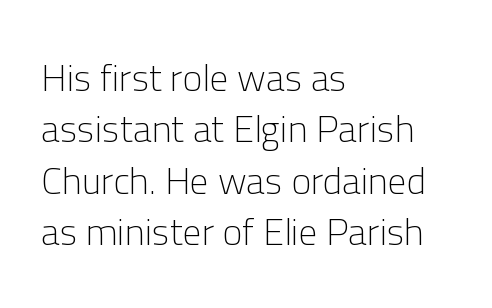
Q: Is the text bold? A: No.
Q: Is the text italic (slanted)? A: No, it is upright.
Q: Is the typeface a serif or a sans-serif typeface? A: Sans-serif.
Q: Is the text underlined? A: No.
Q: How is the paragraph aligned? A: Left-aligned.
Q: Is the spacing between letters normal or unusually wide? A: Normal.
Q: Is the spacing between lines tight, normal or loose? A: Normal.
Q: Width (condensed, normal, or wide)? A: Normal.
Q: Stroke contrast? A: Low.
Q: x-height? A: Medium.
Q: Monospaced? A: No.
